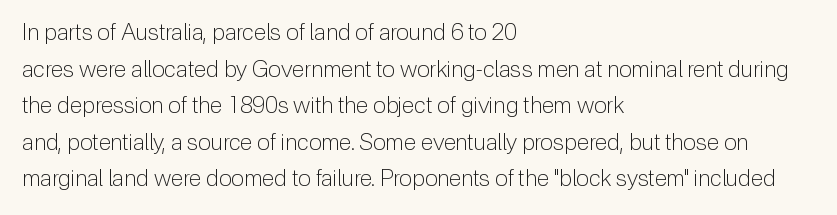
Q: Is the text bold? A: No.
Q: Is the text italic (slanted)? A: No, it is upright.
Q: Is the text underlined? A: No.
Q: How is the paragraph aligned? A: Left-aligned.
Q: Is the spacing between letters normal or unusually wide? A: Normal.
Q: Is the spacing between lines tight, normal or loose? A: Normal.
